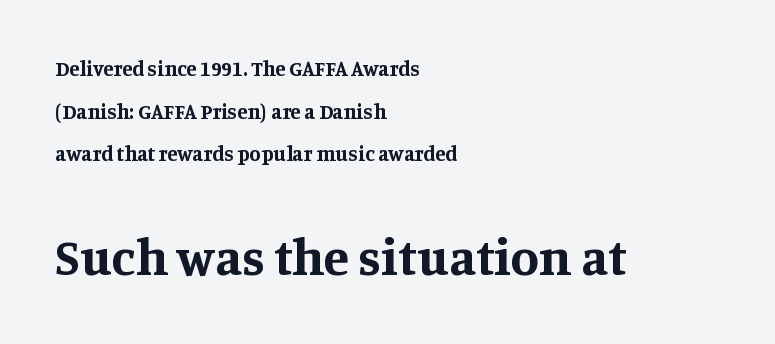
Visually the block forms a straight wall on the left and a jagged coastline on the right. A roman cut, with each character standing at attention. The glyphs have the mass of a bold cut. The emphasis by scale lands on block number two, below. The designer dialed line spacing up above the default.
